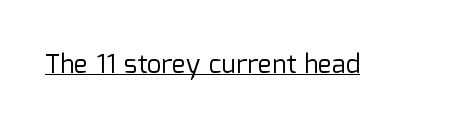
{"italic": "no", "bold": "no", "underline": "yes", "letter_spacing": "normal", "letter_spacing_em": 0.0, "glyph_px": 26}
